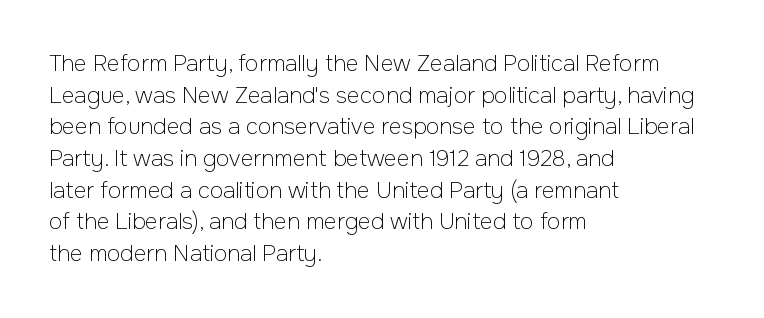
Ordinary non-slanted type is in use. Whoever set this chose a conventional vertical rhythm. Nothing unusual about the tracking: characters are spaced as the font intends. Every row of glyphs begins at an identical x-position on the left.
